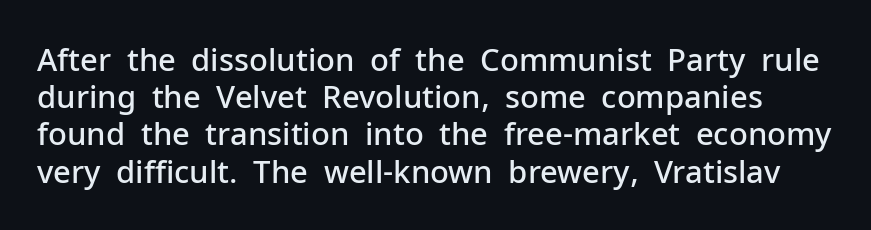
Compared with typical body copy, the letter spacing here is the same. The letters advance in unequal steps, a hallmark of proportional type. Designer's note — italics off, roman on. Check under the words: just untouched page.
